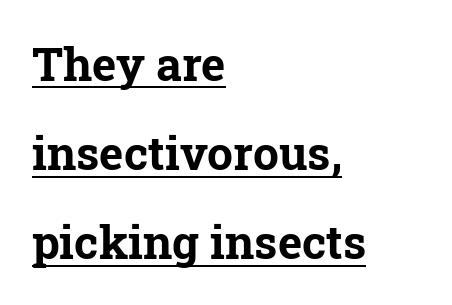
The passage shown is emphatically bold. The face used here appears with an underline applied. Small tapered or slab feet sit at the stroke ends, so this counts as serif. You could not count columns in this text — the font is proportionally spaced. This sample uses an upright cut, with every glyph sitting square on the baseline. In terms of letterspacing, this is plain default setting.
